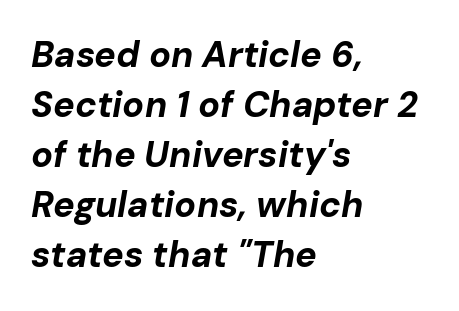
{"italic": "yes", "lean": "right", "slant_degrees": 10, "bold": "yes", "weight": "bold", "width": "normal", "stroke_contrast": "low", "x_height": "medium", "monospaced": "no", "underline": "no", "align": "left", "line_spacing": "normal", "line_spacing_ratio": 1.39, "letter_spacing": "normal", "letter_spacing_em": 0.0, "glyph_px": 36}
